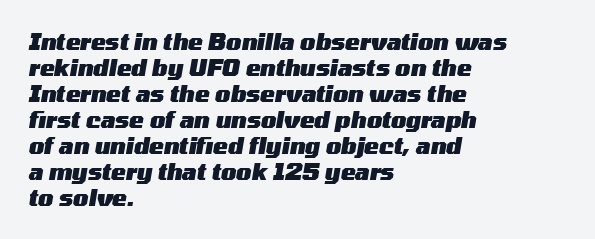
A bare baseline throughout the passage. Alignment: flush left. The strokes are fattened all the way to bold. An italicized treatment has been applied to the whole sample. Tracking value appears to be zero — textbook default spacing.
